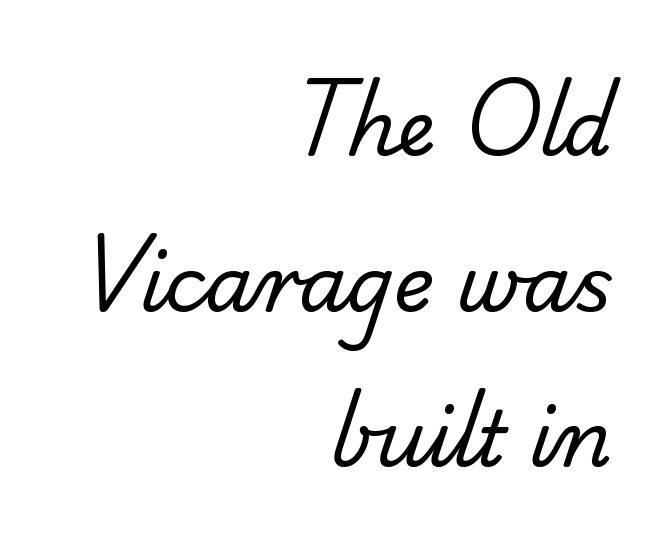
The image shows 77 px regular-weight sans-serif type; set right-aligned, loose line spacing (2.02x), normal letter spacing, not underlined; low stroke contrast and a small x-height.
